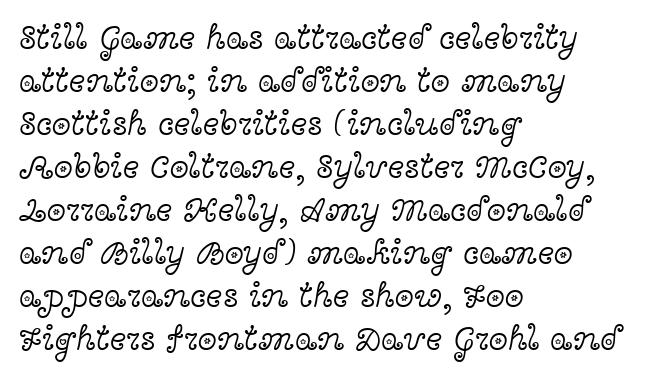
Between one letter and the next there's only the usual sliver of space. Observe the serifs anchoring each vertical stroke in this sample. These lines are set flush left with a ragged right edge.
